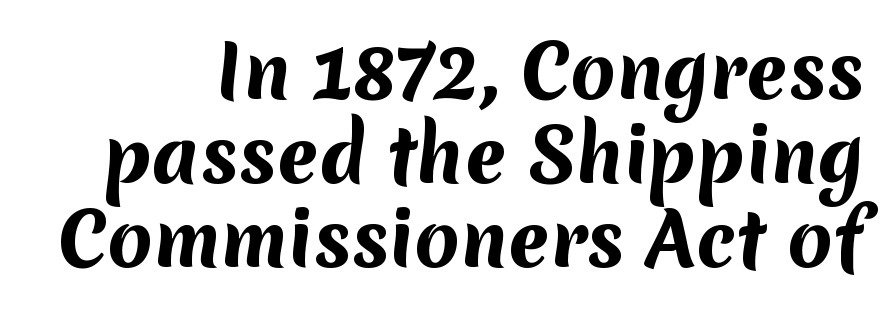
Think of a printed novel: that variable character pitch is what you see here. Type style note: lacks serifs. Compared with typical body copy, the letter spacing here is the same. This rendering features lettering with no underline.
